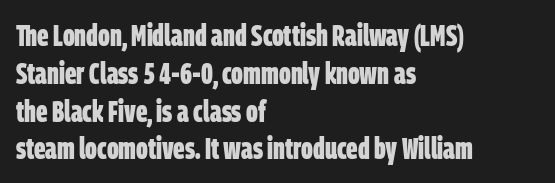
The image shows 30 px bold, condensed sans-serif type; set left-aligned, normal line spacing (1.26x), normal letter spacing, not underlined; low stroke contrast and a large x-height.
